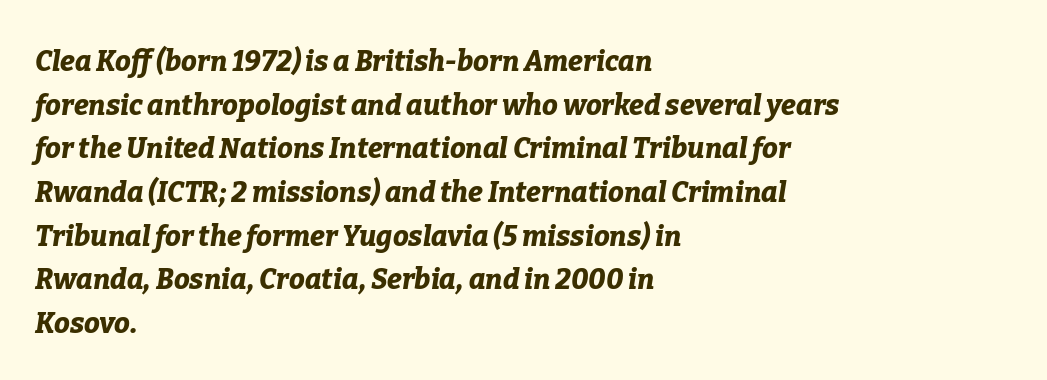
The image shows 28 px bold type, italic (leaning right); set left-aligned, normal line spacing (1.56x), normal letter spacing, not underlined; low stroke contrast and a medium x-height.
